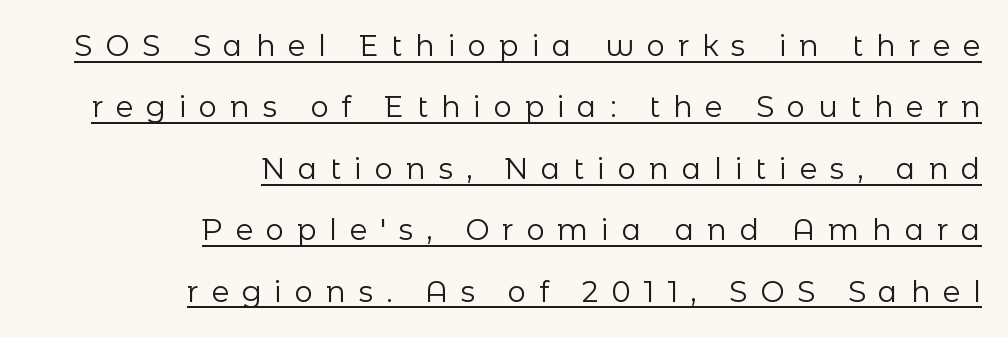
{"serif": "no", "italic": "no", "bold": "no", "weight": "regular", "width": "normal", "stroke_contrast": "low", "x_height": "medium", "monospaced": "no", "underline": "yes", "align": "right", "line_spacing": "loose", "line_spacing_ratio": 2.12, "letter_spacing": "wide", "letter_spacing_em": 0.44, "glyph_px": 29}
